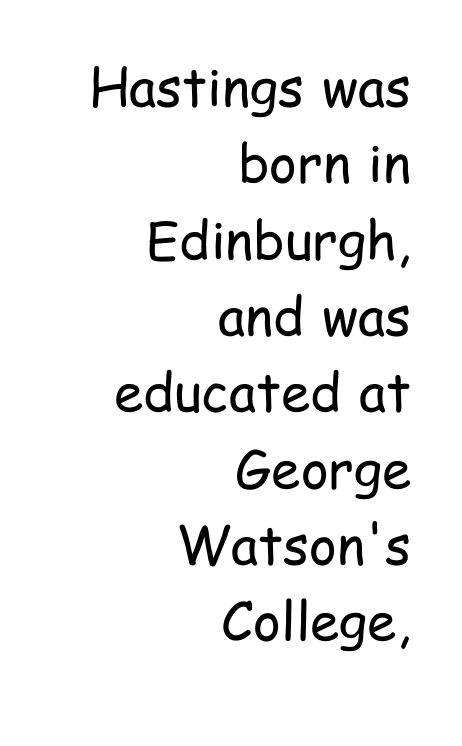
The image shows 53 px regular-weight, condensed sans-serif type, upright; set right-aligned, normal line spacing (1.44x), normal letter spacing, not underlined; low stroke contrast and a medium x-height.
